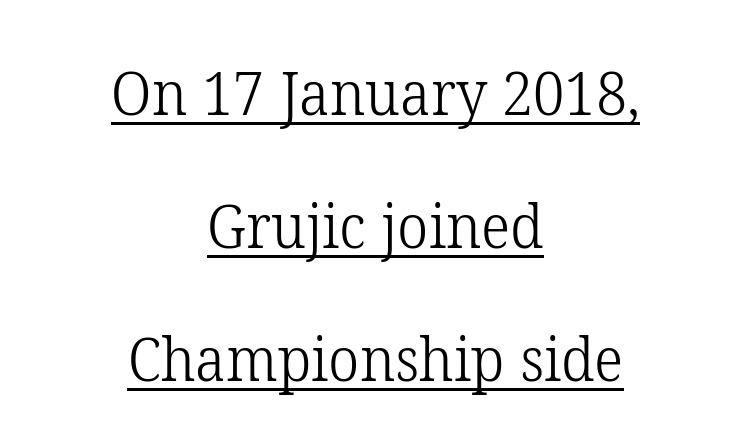
The image shows 61 px light serif type, upright; set centered, loose line spacing (2.18x), normal letter spacing, underlined; low stroke contrast and a medium x-height.
